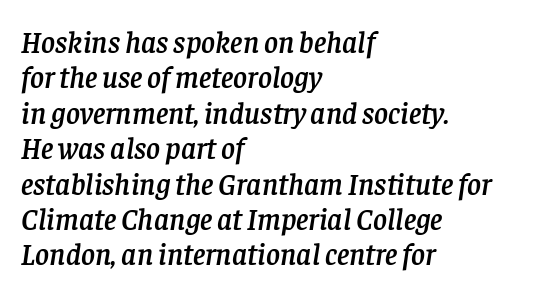
Notice how the passage keeps a crisp vertical edge on the left only. A serif font was chosen for this passage. Descenders hang freely into open space. There's an unmistakable incline to the writing here. Note the varied advance widths — an 'i' is clearly narrower than an 'm'. The letters sit at their default tracking, neither squeezed nor spread.
